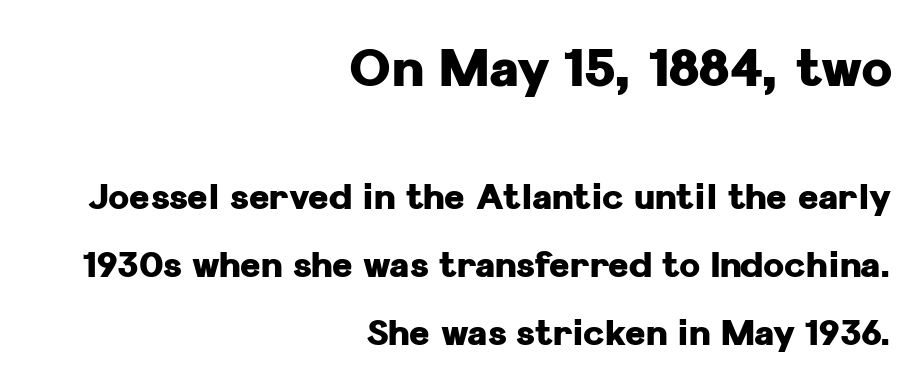
The image shows 52 px heavy sans-serif type, upright; set right-aligned, loose line spacing (1.94x), normal letter spacing, not underlined; the first (top) block is 1.49x larger; low stroke contrast and a medium x-height.
